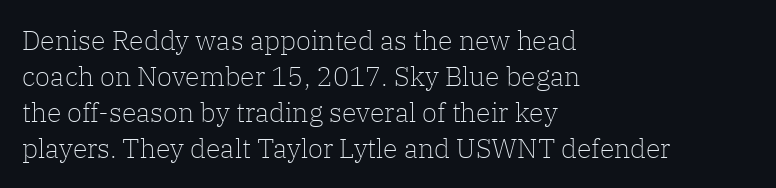
A clean baseline with only descenders dipping below it. The letters stand upright; this is a roman face. The letterforms sit shoulder to shoulder at normal distance. The compositor pushed each line to the left boundary.
